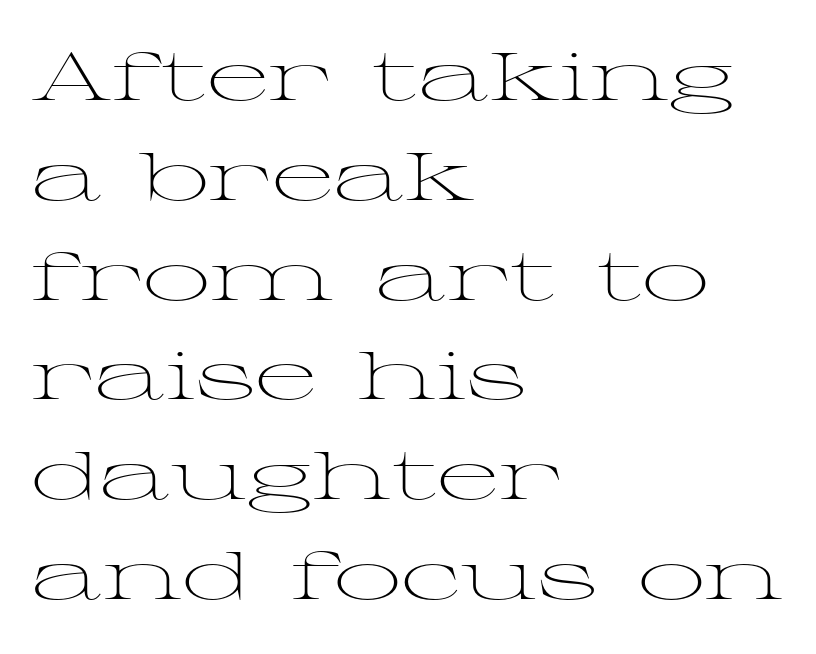
Q: Is the text bold? A: No.
Q: Is the text italic (slanted)? A: No, it is upright.
Q: Is the typeface a serif or a sans-serif typeface? A: Serif.
Q: Is the text underlined? A: No.
Q: How is the paragraph aligned? A: Left-aligned.
Q: Is the spacing between letters normal or unusually wide? A: Normal.
Q: Is the spacing between lines tight, normal or loose? A: Normal.
Q: Width (condensed, normal, or wide)? A: Wide.
Q: Stroke contrast? A: Medium.
Q: x-height? A: Medium.
Q: Monospaced? A: No.
